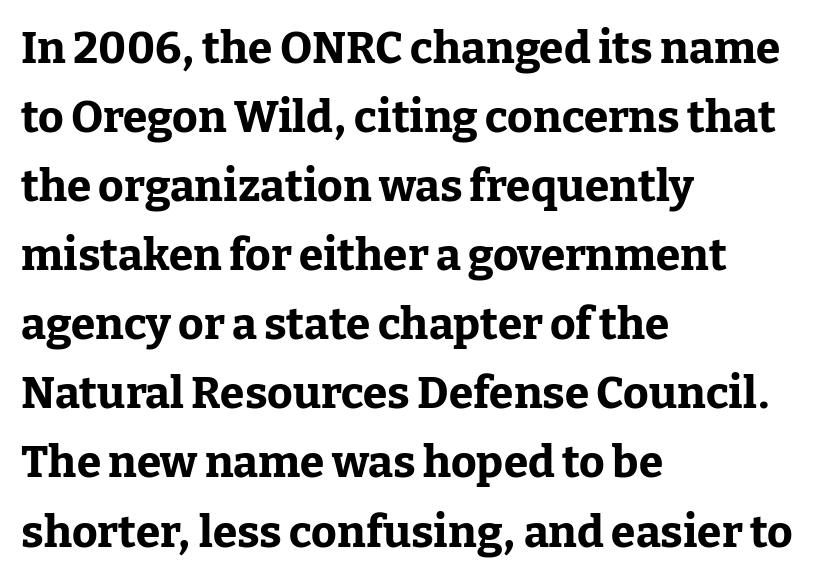
The image shows 44 px bold serif type, upright; set left-aligned, normal line spacing (1.57x), normal letter spacing, not underlined; low stroke contrast and a medium x-height.
